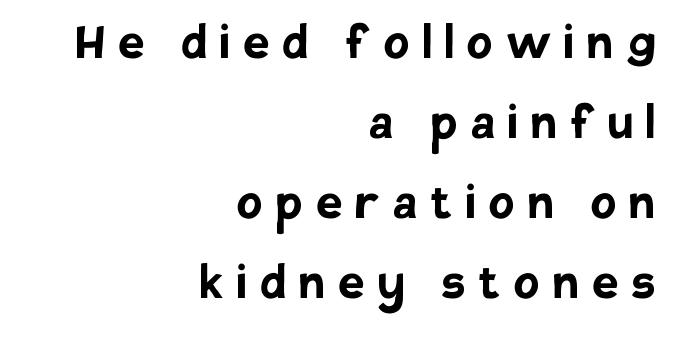
Q: Is the text bold? A: Yes.
Q: Is the text italic (slanted)? A: No, it is upright.
Q: Is the typeface a serif or a sans-serif typeface? A: Sans-serif.
Q: Is the text underlined? A: No.
Q: How is the paragraph aligned? A: Right-aligned.
Q: Is the spacing between letters normal or unusually wide? A: Unusually wide.
Q: Is the spacing between lines tight, normal or loose? A: Normal.
Q: Width (condensed, normal, or wide)? A: Normal.
Q: Stroke contrast? A: Low.
Q: x-height? A: Large.
Q: Monospaced? A: No.
